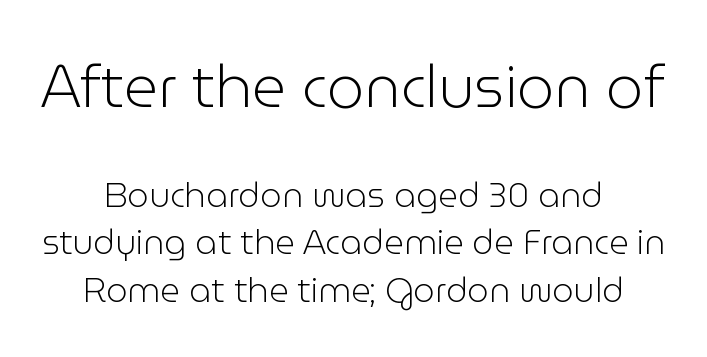
Q: Is the text bold? A: No.
Q: Is the text italic (slanted)? A: No, it is upright.
Q: Is the typeface a serif or a sans-serif typeface? A: Sans-serif.
Q: Is the text underlined? A: No.
Q: How is the paragraph aligned? A: Centered.
Q: Is the spacing between letters normal or unusually wide? A: Normal.
Q: Is the spacing between lines tight, normal or loose? A: Normal.
Q: Which block of text is set in a larger size, the first (top) or the second (bottom)? A: The first (top) one.
Q: Width (condensed, normal, or wide)? A: Normal.
Q: Stroke contrast? A: Low.
Q: x-height? A: Medium.
Q: Monospaced? A: No.
